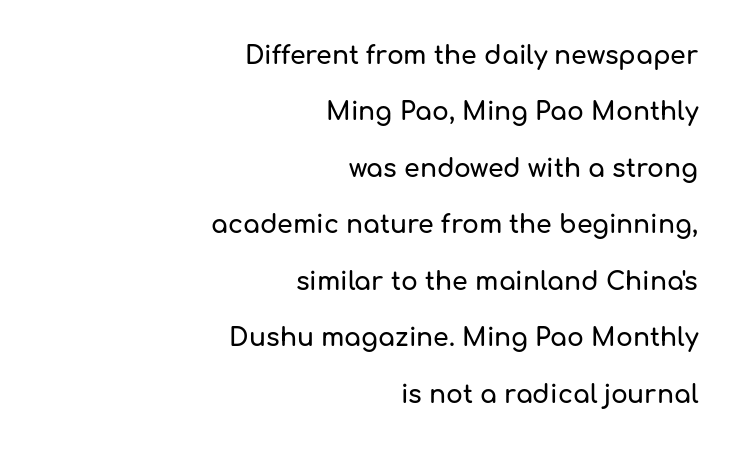
The letterforms sit shoulder to shoulder at normal distance. The rendering uses a large line-height, opening up the rows. Posture: upright roman. Horizontal alignment here is rightward, an uncommon choice for prose. A clean baseline with only descenders dipping below it.
